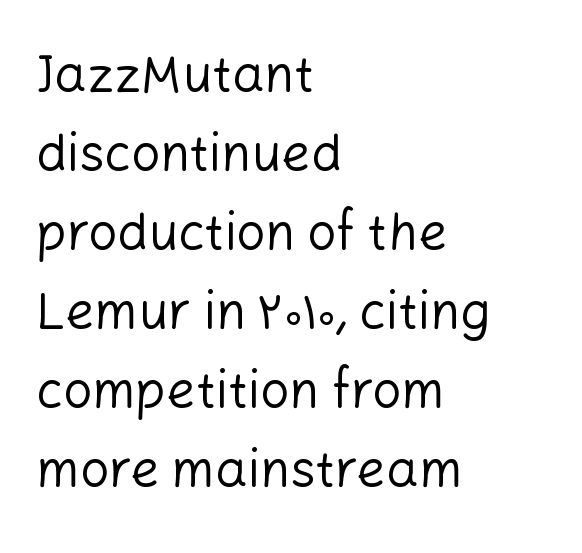
The passage shown has conventional tracking throughout. Where is the straight margin? On the left. Grotesque or geometric, the face here clearly has no serifs. One glance says typical: line gaps are just what's usual. The passage shown is typed in a proportional face where columns would drift. Check under the words: just untouched page.
